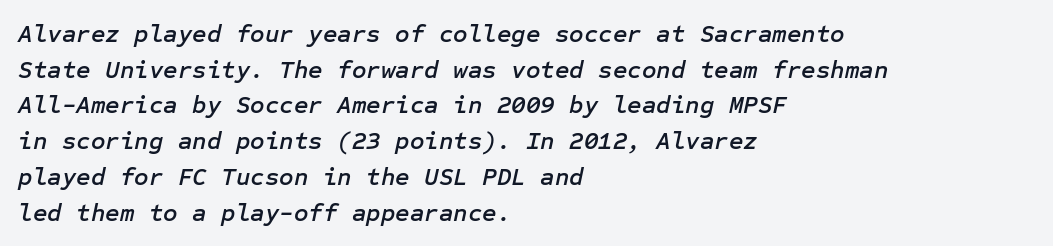
Q: Is the text italic (slanted)? A: Yes, it leans right by about 12 degrees.
Q: Is the text underlined? A: No.
Q: How is the paragraph aligned? A: Left-aligned.
Q: Is the spacing between letters normal or unusually wide? A: Normal.
Q: Is the spacing between lines tight, normal or loose? A: Normal.
